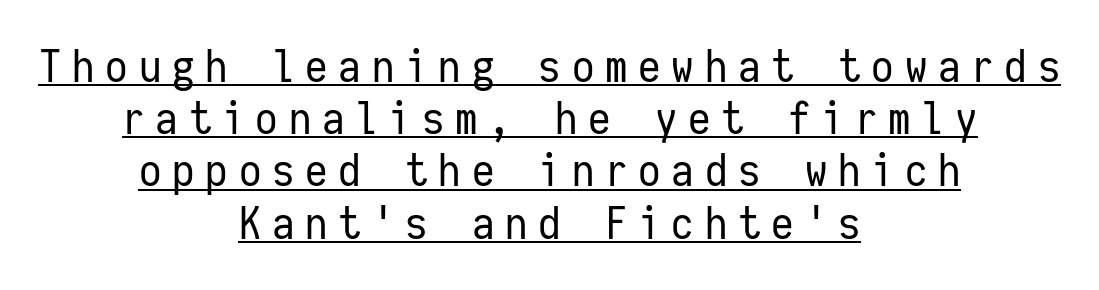
Q: Is the text bold? A: No.
Q: Is the text italic (slanted)? A: No, it is upright.
Q: Is the typeface a serif or a sans-serif typeface? A: Sans-serif.
Q: Is the text underlined? A: Yes.
Q: How is the paragraph aligned? A: Centered.
Q: Is the spacing between letters normal or unusually wide? A: Unusually wide.
Q: Width (condensed, normal, or wide)? A: Condensed.
Q: Stroke contrast? A: Low.
Q: x-height? A: Medium.
Q: Monospaced? A: Yes.
